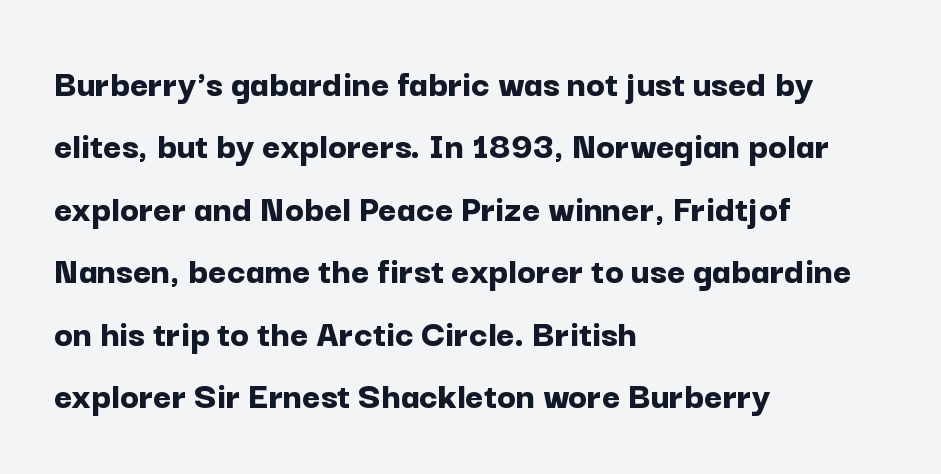
This sample uses an upright cut, with every glyph sitting square on the baseline. Normally led — the rows are evenly, conventionally spaced. Looks like regular typesetting: each glyph gets only the width it needs. These words are printed bold, with thick strokes throughout.
